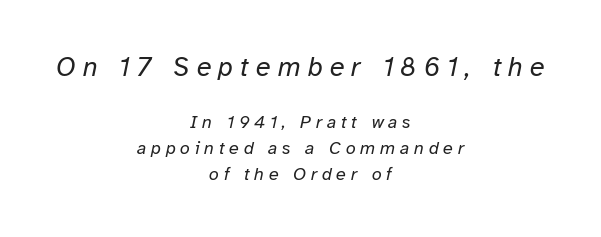
The image shows 27 px text type, italic (leaning right); set centered, normal line spacing (1.44x), unusually wide letter spacing (+0.26 em), not underlined; the first (top) block is 1.5x larger.
